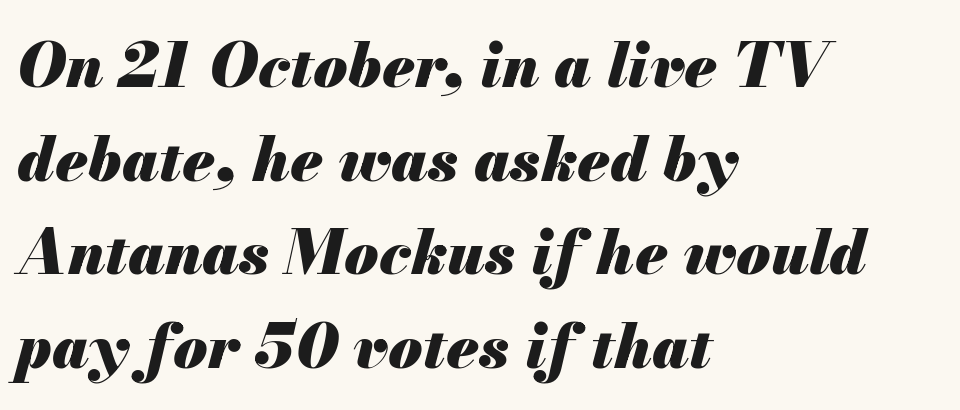
Q: Is the text bold? A: Yes.
Q: Is the text italic (slanted)? A: Yes, it leans right by about 13 degrees.
Q: Is the text underlined? A: No.
Q: How is the paragraph aligned? A: Left-aligned.
Q: Is the spacing between letters normal or unusually wide? A: Normal.
Q: Is the spacing between lines tight, normal or loose? A: Normal.
Q: Width (condensed, normal, or wide)? A: Normal.
Q: Stroke contrast? A: Medium.
Q: x-height? A: Small.
Q: Monospaced? A: No.
